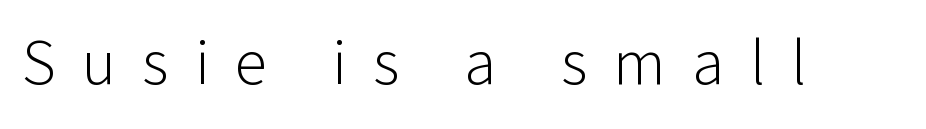
The image shows 65 px light sans-serif type, upright; set unusually wide letter spacing (+0.4 em), not underlined; low stroke contrast and a medium x-height.
